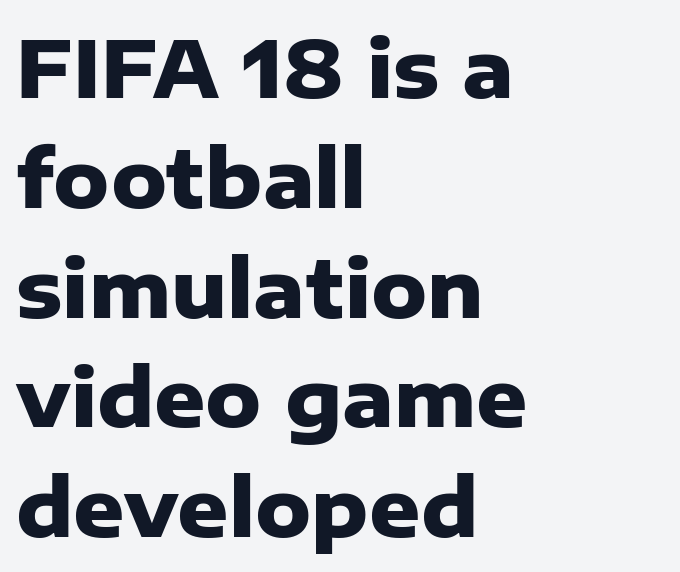
Q: Is the text bold? A: Yes.
Q: Is the text italic (slanted)? A: No, it is upright.
Q: Is the typeface a serif or a sans-serif typeface? A: Sans-serif.
Q: Is the text underlined? A: No.
Q: How is the paragraph aligned? A: Left-aligned.
Q: Is the spacing between letters normal or unusually wide? A: Normal.
Q: Is the spacing between lines tight, normal or loose? A: Normal.
Q: Width (condensed, normal, or wide)? A: Normal.
Q: Stroke contrast? A: Low.
Q: x-height? A: Medium.
Q: Monospaced? A: No.
